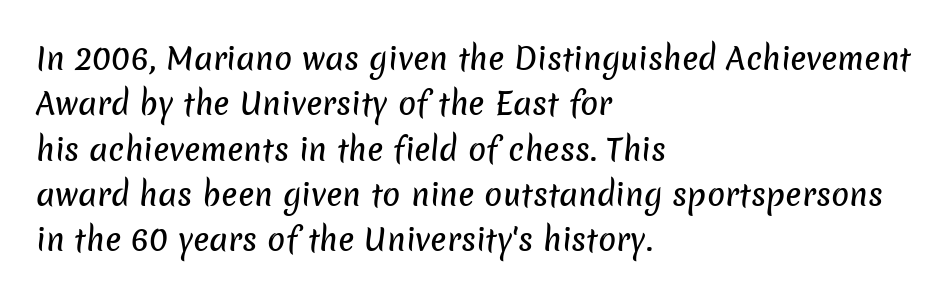
The image shows 30 px sans-serif type; set left-aligned, normal line spacing (1.51x), normal letter spacing, not underlined; low stroke contrast and a medium x-height.
